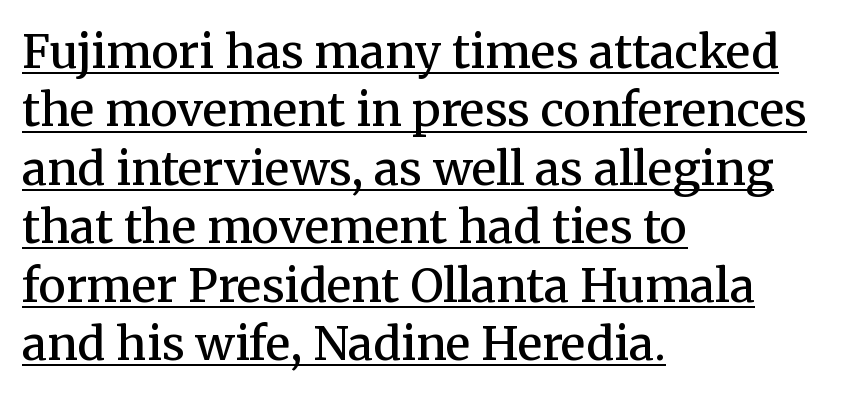
The image shows 46 px semibold serif type, upright; set left-aligned, normal line spacing (1.27x), normal letter spacing, underlined; medium stroke contrast and a medium x-height.
